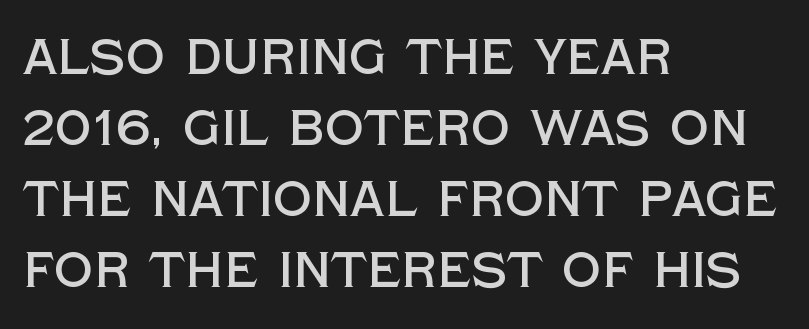
The image shows 49 px sans-serif type, upright; set left-aligned, normal line spacing (1.45x), normal letter spacing, not underlined; a large x-height.
